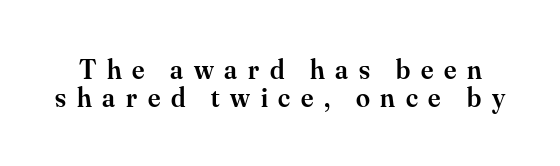
Q: Is the text bold? A: Semi-bold.
Q: Is the text italic (slanted)? A: No, it is upright.
Q: Is the typeface a serif or a sans-serif typeface? A: Serif.
Q: Is the text underlined? A: No.
Q: Is the spacing between letters normal or unusually wide? A: Unusually wide.
Q: Is the spacing between lines tight, normal or loose? A: Tight.
Q: Width (condensed, normal, or wide)? A: Normal.
Q: Stroke contrast? A: Medium.
Q: x-height? A: Small.
Q: Monospaced? A: No.
